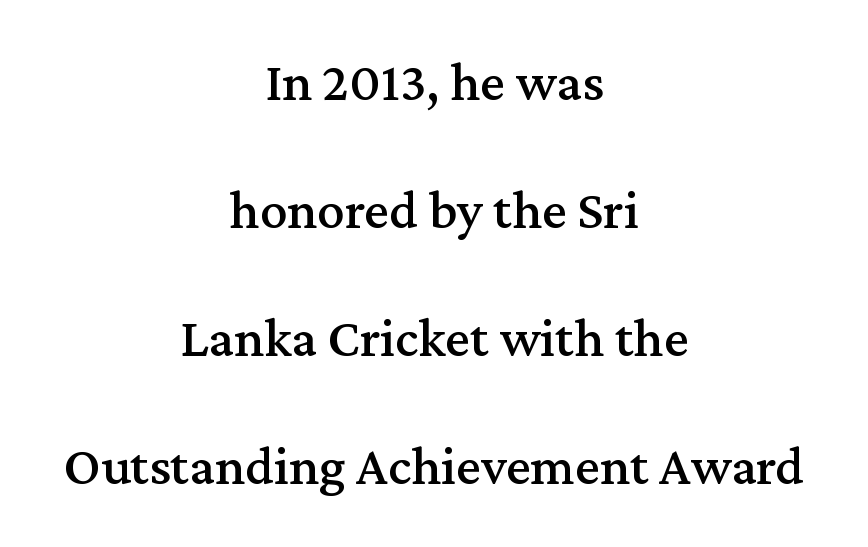
Q: Is the text italic (slanted)? A: No, it is upright.
Q: Is the typeface a serif or a sans-serif typeface? A: Serif.
Q: Is the text underlined? A: No.
Q: How is the paragraph aligned? A: Centered.
Q: Is the spacing between letters normal or unusually wide? A: Normal.
Q: Is the spacing between lines tight, normal or loose? A: Loose.
Q: Width (condensed, normal, or wide)? A: Normal.
Q: Stroke contrast? A: Medium.
Q: x-height? A: Medium.
Q: Monospaced? A: No.
